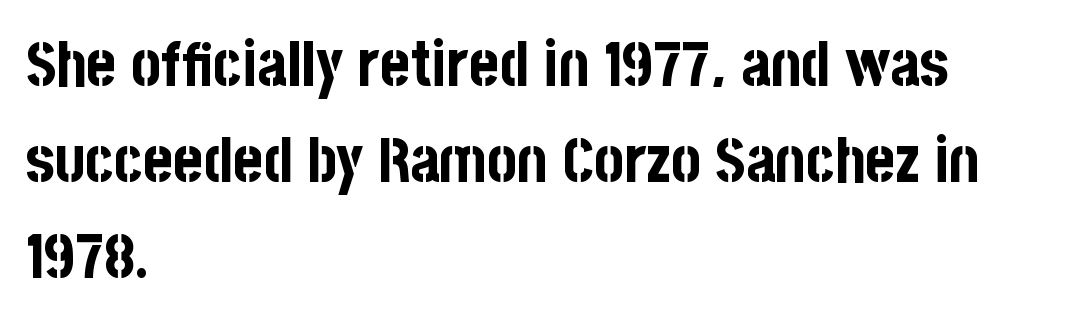
Q: Is the text bold? A: Yes.
Q: Is the text italic (slanted)? A: No, it is upright.
Q: Is the typeface a serif or a sans-serif typeface? A: Sans-serif.
Q: Is the text underlined? A: No.
Q: How is the paragraph aligned? A: Left-aligned.
Q: Is the spacing between letters normal or unusually wide? A: Normal.
Q: Is the spacing between lines tight, normal or loose? A: Normal.
Q: Width (condensed, normal, or wide)? A: Condensed.
Q: Stroke contrast? A: Low.
Q: x-height? A: Large.
Q: Monospaced? A: No.
